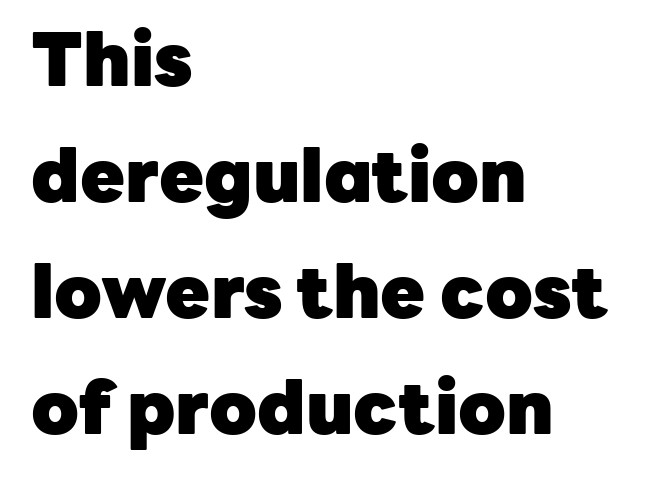
Q: Is the text bold? A: Yes.
Q: Is the text italic (slanted)? A: No, it is upright.
Q: Is the typeface a serif or a sans-serif typeface? A: Sans-serif.
Q: Is the text underlined? A: No.
Q: How is the paragraph aligned? A: Left-aligned.
Q: Is the spacing between letters normal or unusually wide? A: Normal.
Q: Is the spacing between lines tight, normal or loose? A: Normal.
Q: Width (condensed, normal, or wide)? A: Normal.
Q: Stroke contrast? A: Low.
Q: x-height? A: Medium.
Q: Monospaced? A: No.
